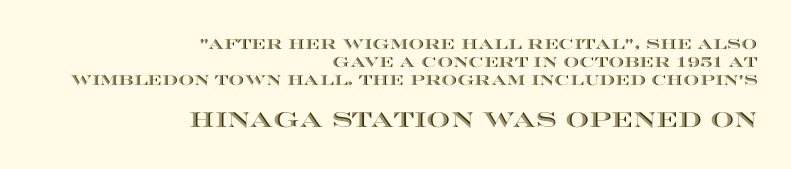
Q: Is the text italic (slanted)? A: No, it is upright.
Q: Is the text underlined? A: No.
Q: How is the paragraph aligned? A: Right-aligned.
Q: Is the spacing between letters normal or unusually wide? A: Normal.
Q: Is the spacing between lines tight, normal or loose? A: Normal.
Q: Which block of text is set in a larger size, the first (top) or the second (bottom)? A: The second (bottom) one.
